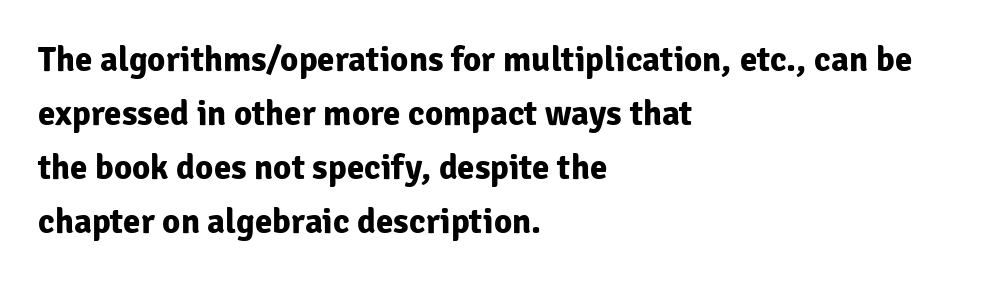
If you drew a line through each stem, it would be perfectly vertical. Character widths vary here, with narrow letters taking less room than wide ones. Students, this is bold: see how much ink each stroke carries. Line starts are locked; line ends wander. The baseline area is clear.
